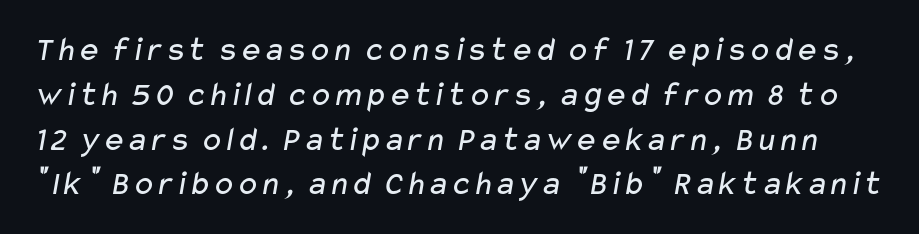
The image shows 35 px regular-weight, wide sans-serif type; set normal line spacing (1.28x), normal letter spacing, not underlined; low stroke contrast and a medium x-height.
